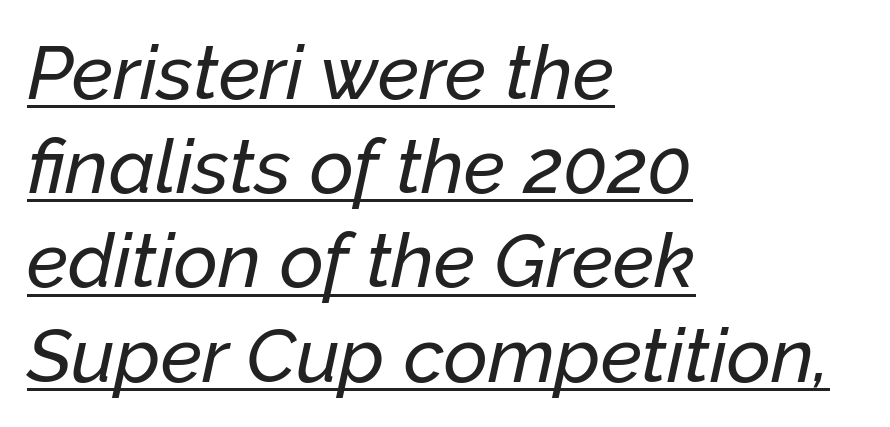
The image shows 76 px text type, italic (leaning right); set left-aligned, line spacing 1.24x, normal letter spacing, underlined; low stroke contrast and a medium x-height.
